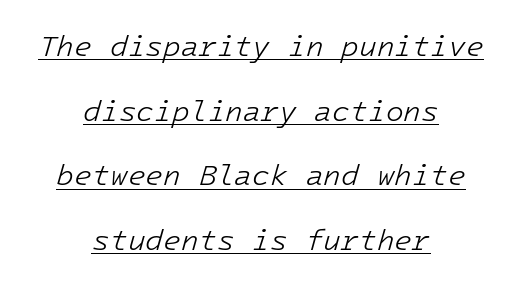
{"italic": "yes", "lean": "right", "slant_degrees": 16, "bold": "no", "weight": "light", "width": "normal", "stroke_contrast": "low", "x_height": "medium", "underline": "yes", "align": "center", "line_spacing": "loose", "line_spacing_ratio": 2.23, "letter_spacing": "normal", "letter_spacing_em": 0.0, "glyph_px": 29}
